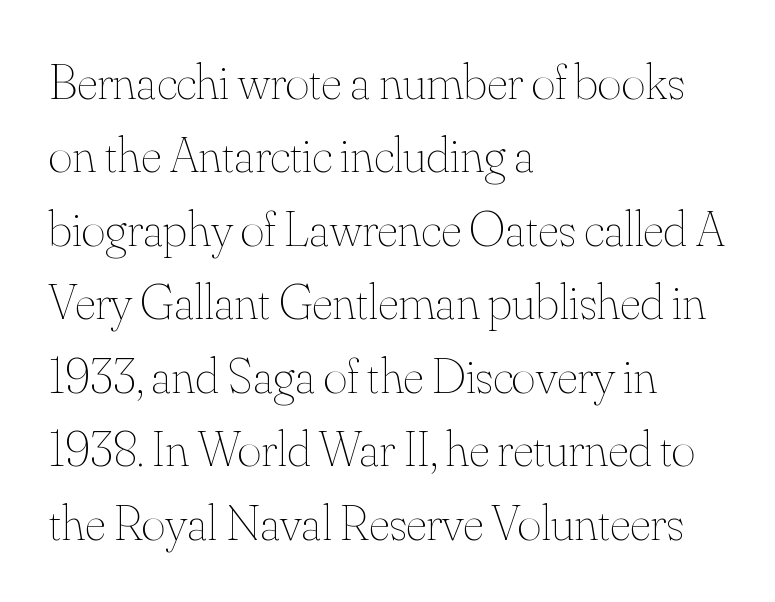
The typography opts for an upright posture over an oblique one. The paragraph shown leans on its left margin. If you measured baseline to baseline, you'd find a middling distance. Stems here are at most as thick as an everyday book face. Think of a printed novel: that variable character pitch is what you see here.
